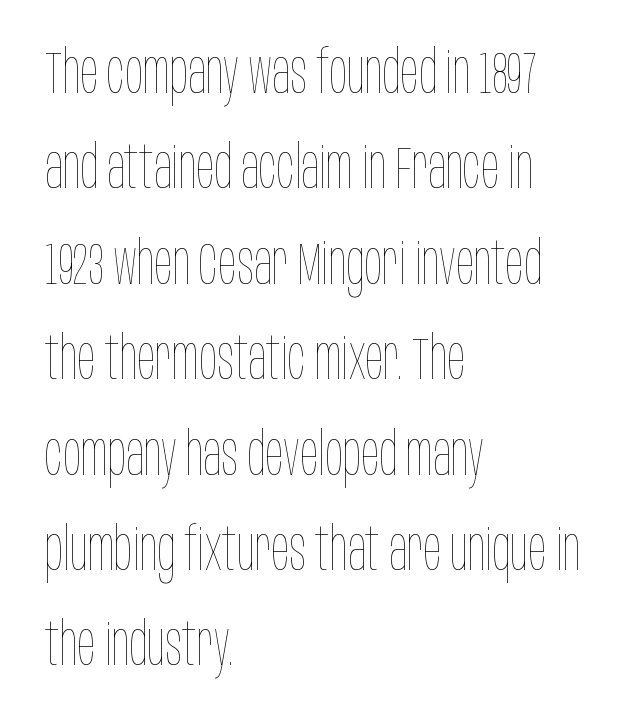
Tall strokes in this sample are plumb rather than angled. Caption: standard tracking, unaltered. Leftover space on each line is placed entirely after the last word. Type without underlining. Regular leading. The weight tops out at a normal text grade.
